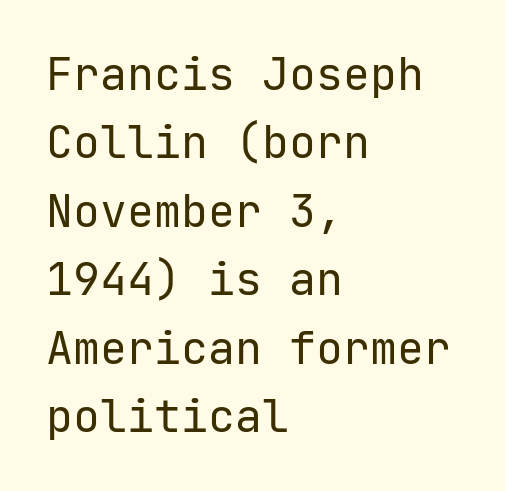
{"serif": "no", "italic": "no", "bold": "no", "weight": "regular", "width": "normal", "stroke_contrast": "low", "x_height": "medium", "monospaced": "yes", "underline": "no", "align": "left", "line_spacing": "normal", "line_spacing_ratio": 1.52, "letter_spacing": "normal", "letter_spacing_em": 0.0, "glyph_px": 45}
